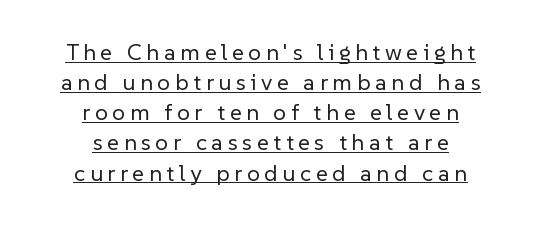
The image shows 23 px text type, upright; set centered, normal line spacing (1.31x), unusually wide letter spacing (+0.2 em), underlined.
